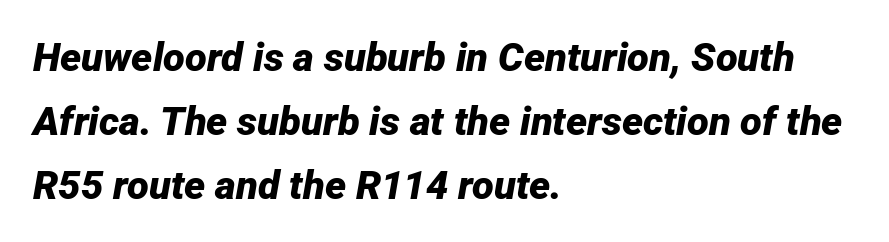
Q: Is the text bold? A: Yes.
Q: Is the text italic (slanted)? A: Yes, it leans right by about 12 degrees.
Q: Is the text underlined? A: No.
Q: How is the paragraph aligned? A: Left-aligned.
Q: Is the spacing between letters normal or unusually wide? A: Normal.
Q: Is the spacing between lines tight, normal or loose? A: Normal.
Q: Width (condensed, normal, or wide)? A: Normal.
Q: Stroke contrast? A: Low.
Q: x-height? A: Medium.
Q: Monospaced? A: No.
